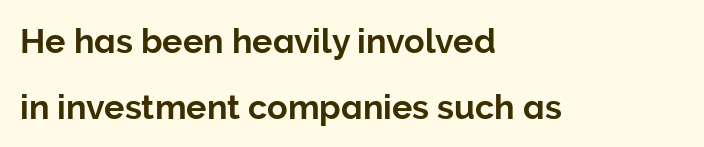
{"serif": "no", "italic": "no", "width": "normal", "stroke_contrast": "low", "x_height": "medium", "monospaced": "no", "underline": "no", "align": "left", "line_spacing": "loose", "line_spacing_ratio": 1.94, "letter_spacing": "normal", "letter_spacing_em": 0.0, "glyph_px": 34}
